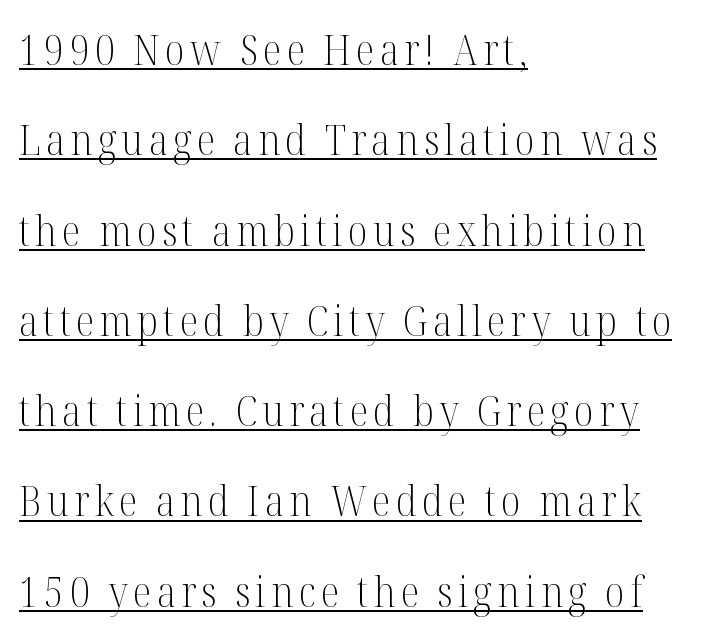
The image shows 43 px light, condensed serif type, upright; set left-aligned, loose line spacing (2.1x), underlined; medium stroke contrast and a medium x-height.
